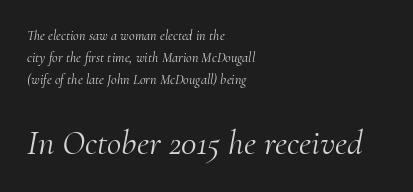
Q: Is the text bold? A: No.
Q: Is the text italic (slanted)? A: Yes, it leans right by about 10 degrees.
Q: Is the typeface a serif or a sans-serif typeface? A: Serif.
Q: Is the text underlined? A: No.
Q: How is the paragraph aligned? A: Left-aligned.
Q: Is the spacing between letters normal or unusually wide? A: Normal.
Q: Is the spacing between lines tight, normal or loose? A: Normal.
Q: Which block of text is set in a larger size, the first (top) or the second (bottom)? A: The second (bottom) one.
Q: Width (condensed, normal, or wide)? A: Normal.
Q: Stroke contrast? A: Medium.
Q: x-height? A: Small.
Q: Monospaced? A: No.
